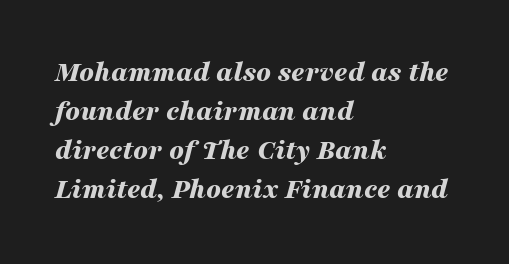
How would I describe the line gaps? Plain and ordinary. Summary of weight: heavy, a full bold. Designer's note — italics engaged. The area under the type is left untouched. Glyph-to-glyph distance matches everyday printed text.
